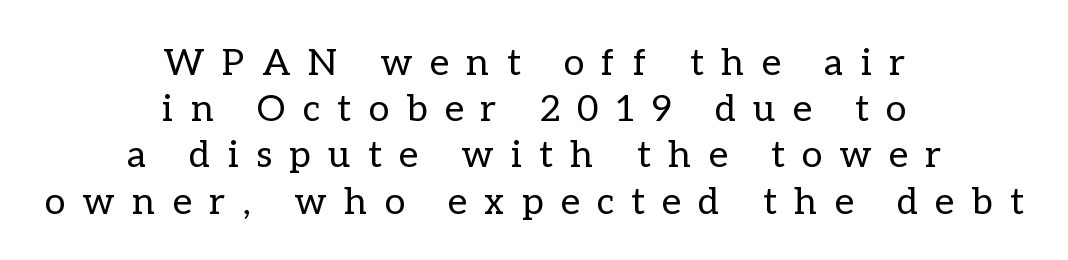
{"italic": "no", "bold": "no", "weight": "regular", "width": "normal", "stroke_contrast": "low", "x_height": "medium", "monospaced": "no", "underline": "no", "align": "center", "line_spacing": "normal", "line_spacing_ratio": 1.25, "letter_spacing": "wide", "letter_spacing_em": 0.48, "glyph_px": 37}
